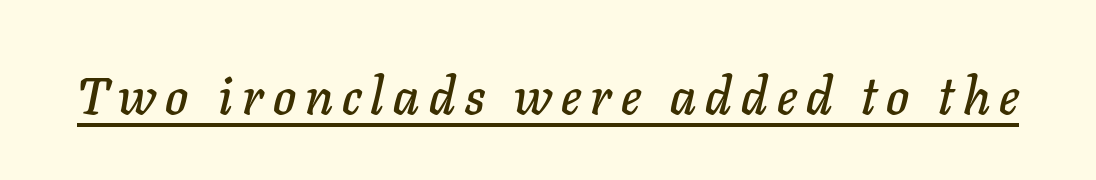
Q: Is the text italic (slanted)? A: Yes, it leans right by about 11 degrees.
Q: Is the text underlined? A: Yes.
Q: Width (condensed, normal, or wide)? A: Normal.
Q: Stroke contrast? A: Low.
Q: x-height? A: Medium.
Q: Monospaced? A: No.
